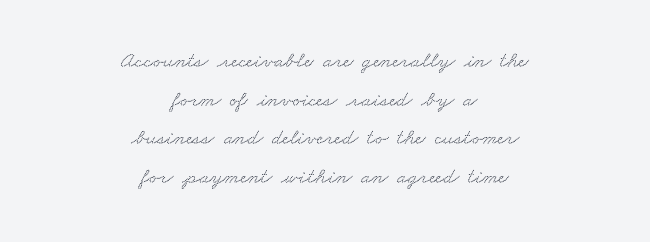
The text block is weighted toward neither margin, spreading evenly from the middle. This rendering features lettering with no underline. The letters sit at their default tracking, neither squeezed nor spread.
